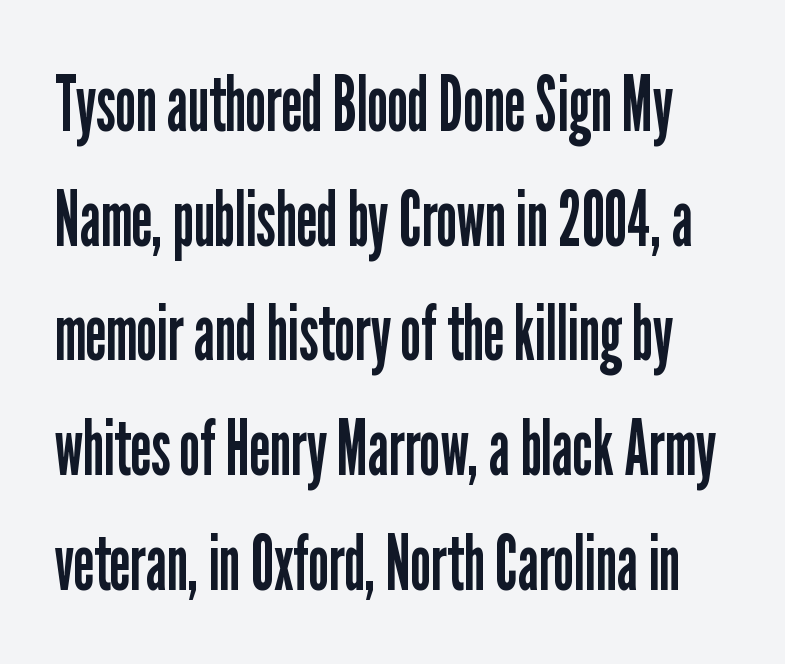
Q: Is the text bold? A: No.
Q: Is the text italic (slanted)? A: No, it is upright.
Q: Is the typeface a serif or a sans-serif typeface? A: Sans-serif.
Q: Is the text underlined? A: No.
Q: Is the spacing between letters normal or unusually wide? A: Normal.
Q: Is the spacing between lines tight, normal or loose? A: Normal.
Q: Width (condensed, normal, or wide)? A: Condensed.
Q: Stroke contrast? A: Low.
Q: x-height? A: Medium.
Q: Monospaced? A: No.
